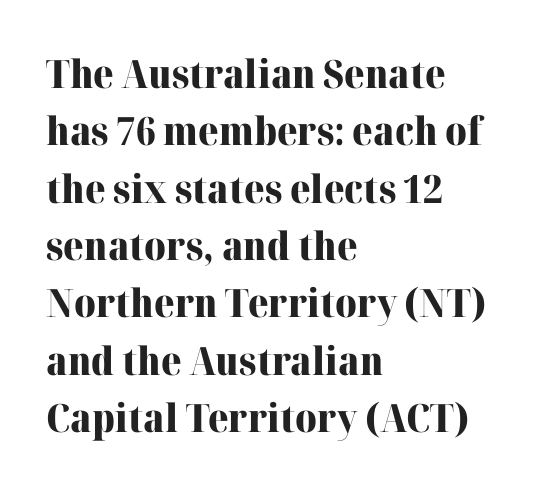
The image shows 39 px heavy serif type, upright; set left-aligned, normal line spacing (1.47x), normal letter spacing, not underlined; high stroke contrast and a medium x-height.
